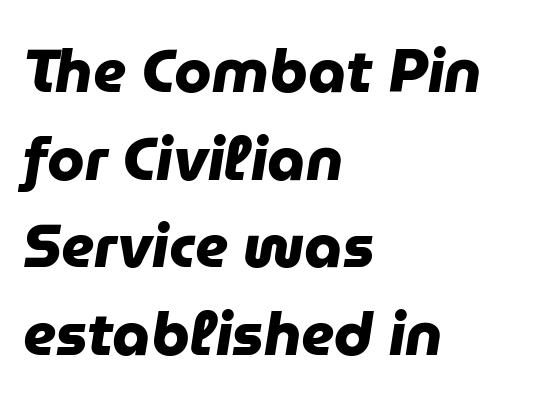
The image shows 60 px heavy sans-serif type; set left-aligned, normal line spacing (1.46x), normal letter spacing, not underlined; low stroke contrast and a medium x-height.
